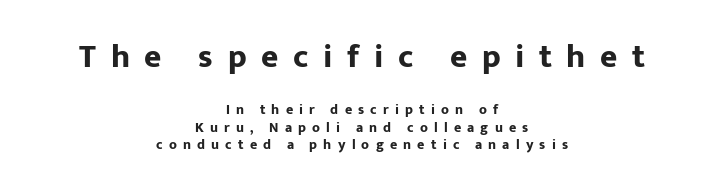
The image shows 33 px bold sans-serif type, upright; set centered, normal line spacing (1.28x), unusually wide letter spacing (+0.44 em), not underlined; the first (top) block is 2.36x larger; low stroke contrast and a medium x-height.
